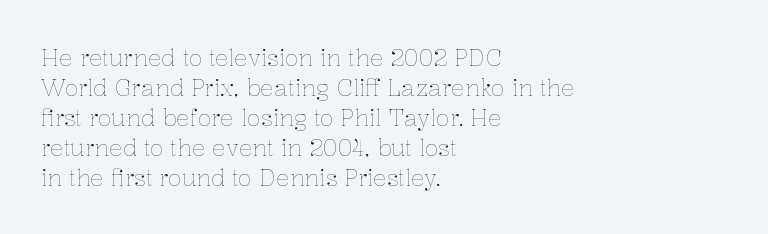
{"italic": "no", "bold": "no", "underline": "no", "align": "left", "line_spacing": "normal", "line_spacing_ratio": 1.3, "letter_spacing": "normal", "letter_spacing_em": 0.0, "glyph_px": 23}
